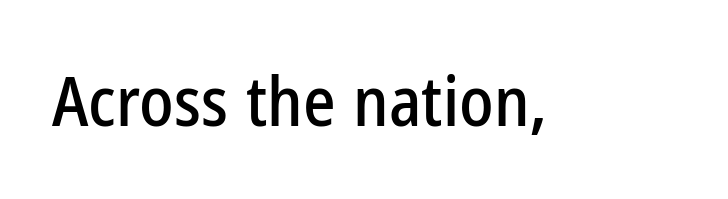
Q: Is the text italic (slanted)? A: No, it is upright.
Q: Is the typeface a serif or a sans-serif typeface? A: Sans-serif.
Q: Is the text underlined? A: No.
Q: Is the spacing between letters normal or unusually wide? A: Normal.
Q: Width (condensed, normal, or wide)? A: Condensed.
Q: Stroke contrast? A: Low.
Q: x-height? A: Medium.
Q: Monospaced? A: No.
